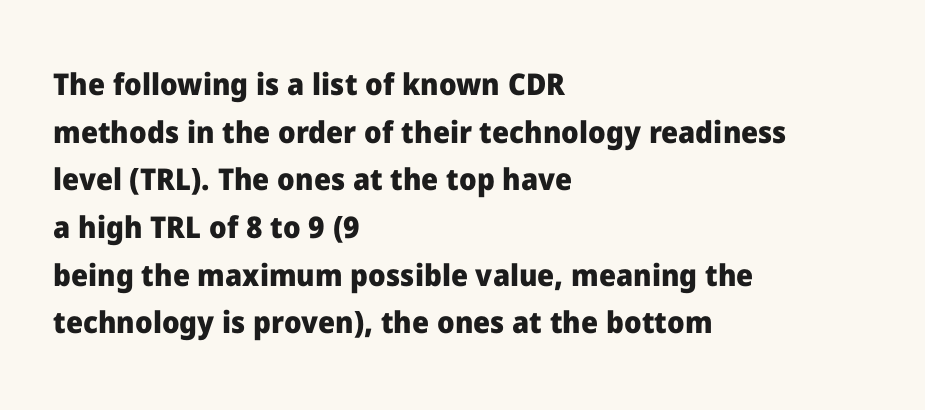
Standard letterfit; no display-style spreading of the glyphs. Every character sits straight up, as roman type does. Students, this is bold: see how much ink each stroke carries. The compositor pushed each line to the left boundary. These lines are rendered in a variable-pitch font. Decoration check: the copy has no underline.
